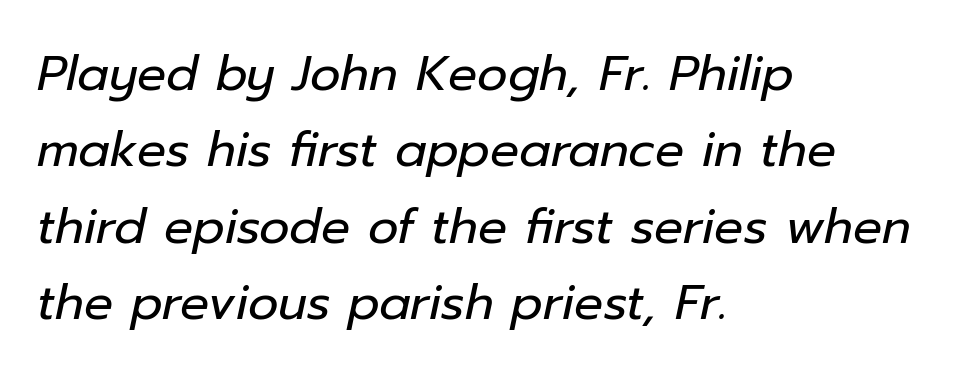
{"italic": "yes", "lean": "right", "slant_degrees": 12, "bold": "no", "weight": "regular", "width": "normal", "stroke_contrast": "low", "x_height": "medium", "monospaced": "no", "underline": "no", "align": "left", "line_spacing": "normal", "line_spacing_ratio": 1.59, "letter_spacing": "normal", "letter_spacing_em": 0.0, "glyph_px": 48}
